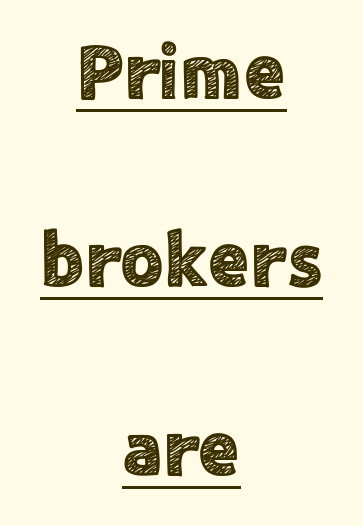
Q: Is the text italic (slanted)? A: No, it is upright.
Q: Is the typeface a serif or a sans-serif typeface? A: Sans-serif.
Q: Is the text underlined? A: Yes.
Q: How is the paragraph aligned? A: Centered.
Q: Is the spacing between letters normal or unusually wide? A: Normal.
Q: Is the spacing between lines tight, normal or loose? A: Loose.
Q: Width (condensed, normal, or wide)? A: Normal.
Q: x-height? A: Medium.
Q: Monospaced? A: No.
